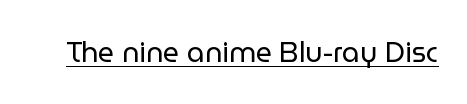
Q: Is the text bold? A: No.
Q: Is the text italic (slanted)? A: No, it is upright.
Q: Is the typeface a serif or a sans-serif typeface? A: Sans-serif.
Q: Is the text underlined? A: Yes.
Q: Is the spacing between letters normal or unusually wide? A: Normal.
Q: Width (condensed, normal, or wide)? A: Normal.
Q: Stroke contrast? A: Low.
Q: x-height? A: Medium.
Q: Monospaced? A: No.
